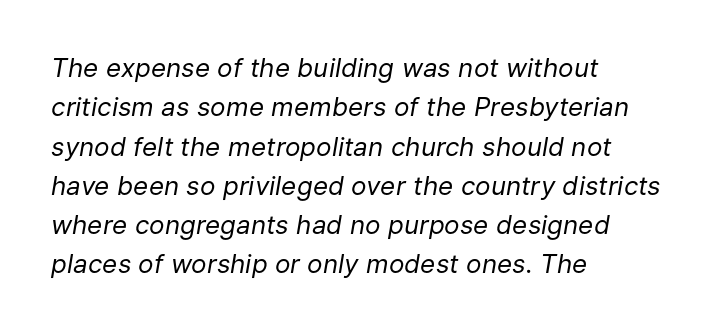
{"italic": "yes", "lean": "right", "slant_degrees": 9, "bold": "no", "underline": "no", "align": "left", "line_spacing": "normal", "line_spacing_ratio": 1.51, "letter_spacing": "normal", "letter_spacing_em": 0.0, "glyph_px": 26}
